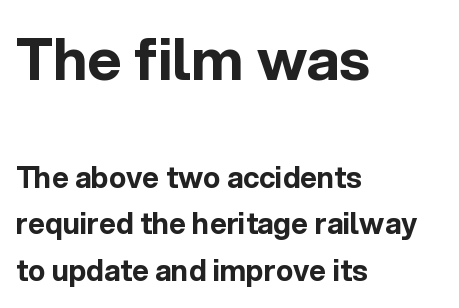
Q: Is the text bold? A: Yes.
Q: Is the text italic (slanted)? A: No, it is upright.
Q: Is the typeface a serif or a sans-serif typeface? A: Sans-serif.
Q: Is the text underlined? A: No.
Q: How is the paragraph aligned? A: Left-aligned.
Q: Is the spacing between letters normal or unusually wide? A: Normal.
Q: Is the spacing between lines tight, normal or loose? A: Normal.
Q: Which block of text is set in a larger size, the first (top) or the second (bottom)? A: The first (top) one.
Q: Width (condensed, normal, or wide)? A: Normal.
Q: x-height? A: Medium.
Q: Monospaced? A: No.
